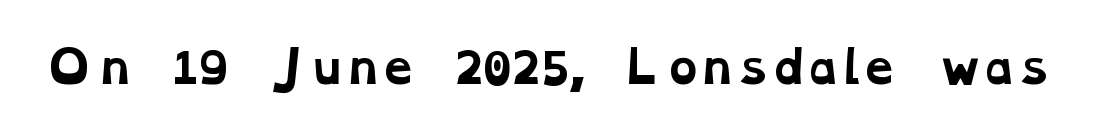
Q: Is the text bold? A: Yes.
Q: Is the typeface a serif or a sans-serif typeface? A: Serif.
Q: Is the text underlined? A: No.
Q: Is the spacing between letters normal or unusually wide? A: Normal.
Q: Width (condensed, normal, or wide)? A: Wide.
Q: Stroke contrast? A: Low.
Q: x-height? A: Medium.
Q: Monospaced? A: No.
